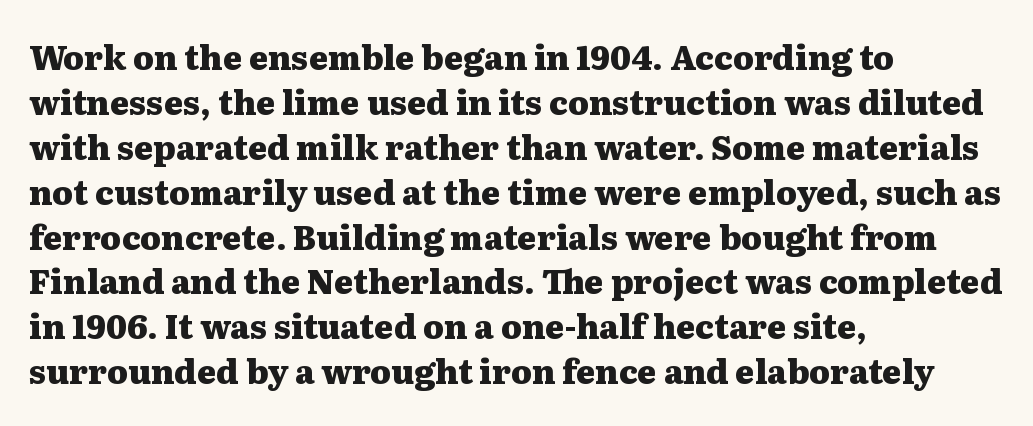
Q: Is the text bold? A: Yes.
Q: Is the text italic (slanted)? A: No, it is upright.
Q: Is the typeface a serif or a sans-serif typeface? A: Serif.
Q: Is the text underlined? A: No.
Q: How is the paragraph aligned? A: Left-aligned.
Q: Is the spacing between letters normal or unusually wide? A: Normal.
Q: Is the spacing between lines tight, normal or loose? A: Normal.
Q: Width (condensed, normal, or wide)? A: Wide.
Q: Stroke contrast? A: Medium.
Q: x-height? A: Medium.
Q: Monospaced? A: No.
